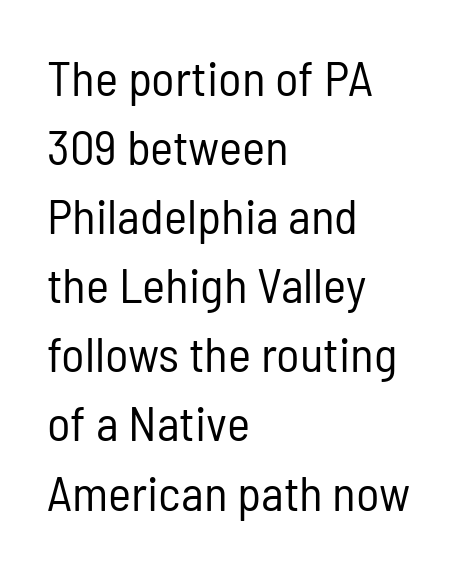
Bold? No — there's no thickening of the strokes. A bare baseline throughout the passage. The lines are quadded left. Regular leading. The font family rendered here belongs to the sans-serif group. Nope, not italic — everything's standing straight.
